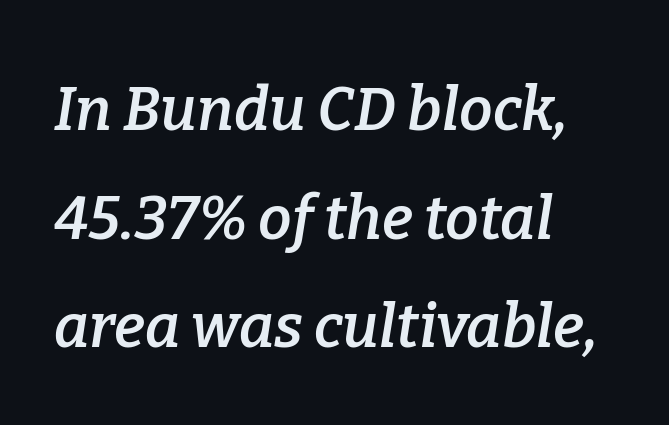
{"serif": "yes", "italic": "yes", "lean": "right", "slant_degrees": 9, "bold": "semi", "weight": "semibold", "width": "normal", "stroke_contrast": "low", "x_height": "medium", "monospaced": "no", "underline": "no", "align": "left", "line_spacing_ratio": 1.81, "letter_spacing": "normal", "letter_spacing_em": 0.0, "glyph_px": 60}
